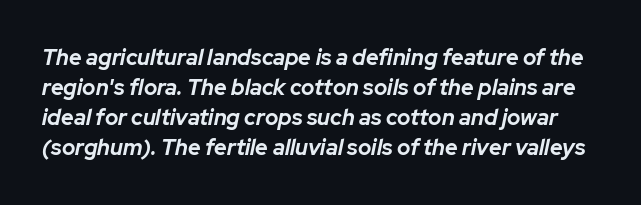
The image shows 22 px bold type, italic (leaning right); set normal line spacing (1.37x), normal letter spacing, not underlined.
